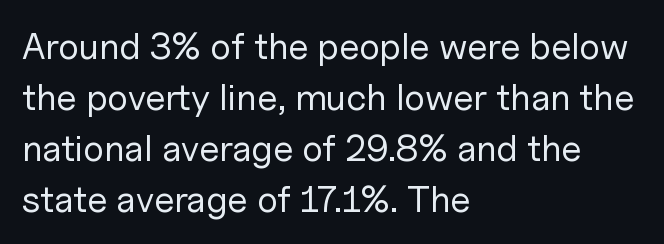
Q: Is the text bold? A: No.
Q: Is the text italic (slanted)? A: No, it is upright.
Q: Is the typeface a serif or a sans-serif typeface? A: Sans-serif.
Q: Is the text underlined? A: No.
Q: How is the paragraph aligned? A: Left-aligned.
Q: Is the spacing between letters normal or unusually wide? A: Normal.
Q: Is the spacing between lines tight, normal or loose? A: Normal.
Q: Width (condensed, normal, or wide)? A: Normal.
Q: Stroke contrast? A: Low.
Q: x-height? A: Medium.
Q: Monospaced? A: No.
